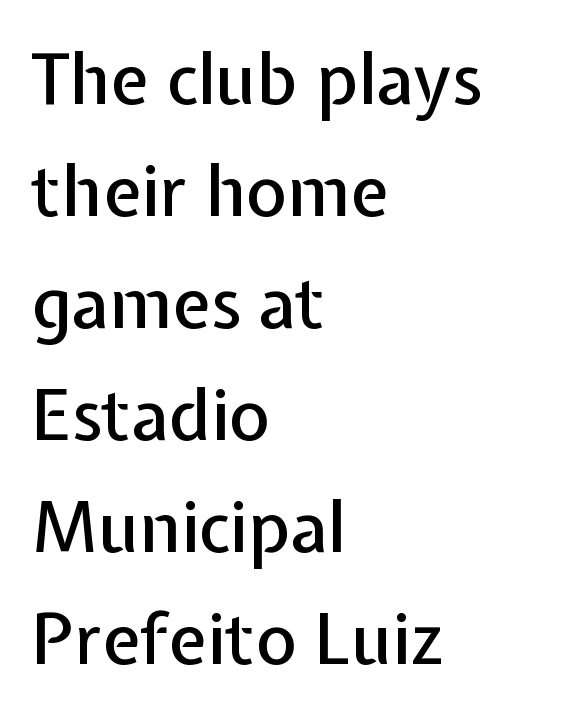
{"serif": "no", "italic": "no", "width": "normal", "stroke_contrast": "low", "x_height": "medium", "monospaced": "no", "underline": "no", "align": "left", "line_spacing": "normal", "line_spacing_ratio": 1.6, "letter_spacing": "normal", "letter_spacing_em": 0.0, "glyph_px": 70}
